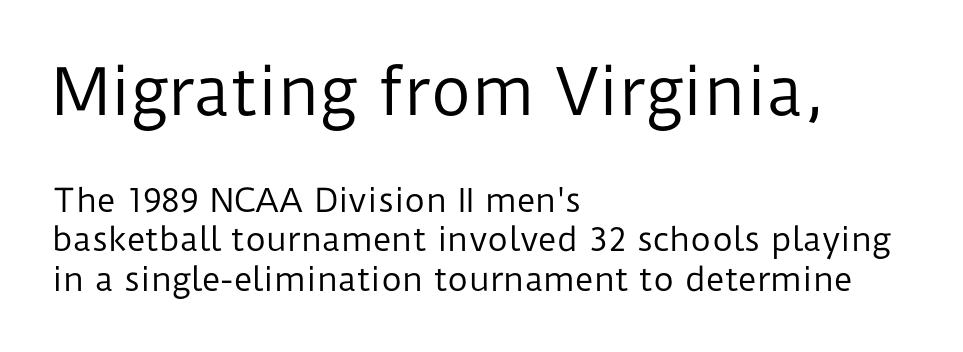
Q: Is the text bold? A: No.
Q: Is the text italic (slanted)? A: No, it is upright.
Q: Is the typeface a serif or a sans-serif typeface? A: Sans-serif.
Q: Is the text underlined? A: No.
Q: How is the paragraph aligned? A: Left-aligned.
Q: Is the spacing between letters normal or unusually wide? A: Normal.
Q: Which block of text is set in a larger size, the first (top) or the second (bottom)? A: The first (top) one.
Q: Width (condensed, normal, or wide)? A: Normal.
Q: Stroke contrast? A: Low.
Q: x-height? A: Medium.
Q: Monospaced? A: No.
